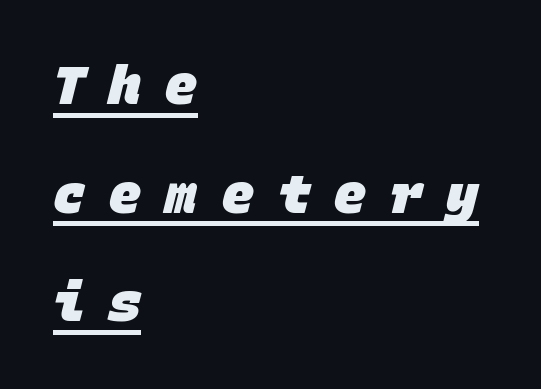
Q: Is the text bold? A: Yes.
Q: Is the typeface a serif or a sans-serif typeface? A: Sans-serif.
Q: Is the text underlined? A: Yes.
Q: How is the paragraph aligned? A: Left-aligned.
Q: Is the spacing between letters normal or unusually wide? A: Unusually wide.
Q: Is the spacing between lines tight, normal or loose? A: Loose.
Q: Width (condensed, normal, or wide)? A: Normal.
Q: Stroke contrast? A: Low.
Q: x-height? A: Large.
Q: Monospaced? A: Yes.
